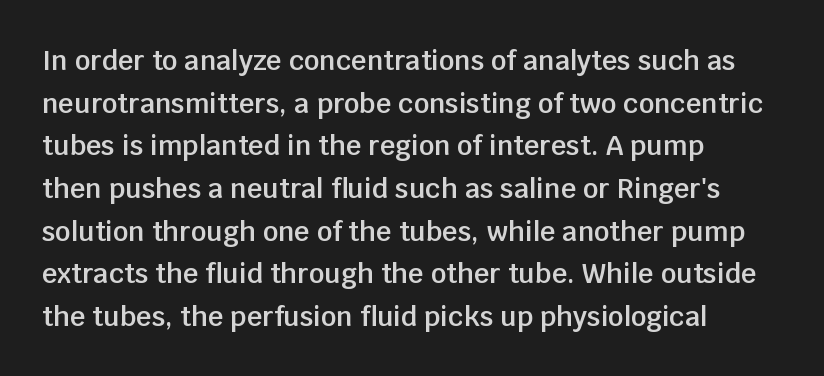
The image shows 27 px text type, upright; set left-aligned, normal line spacing (1.58x), normal letter spacing, not underlined.
